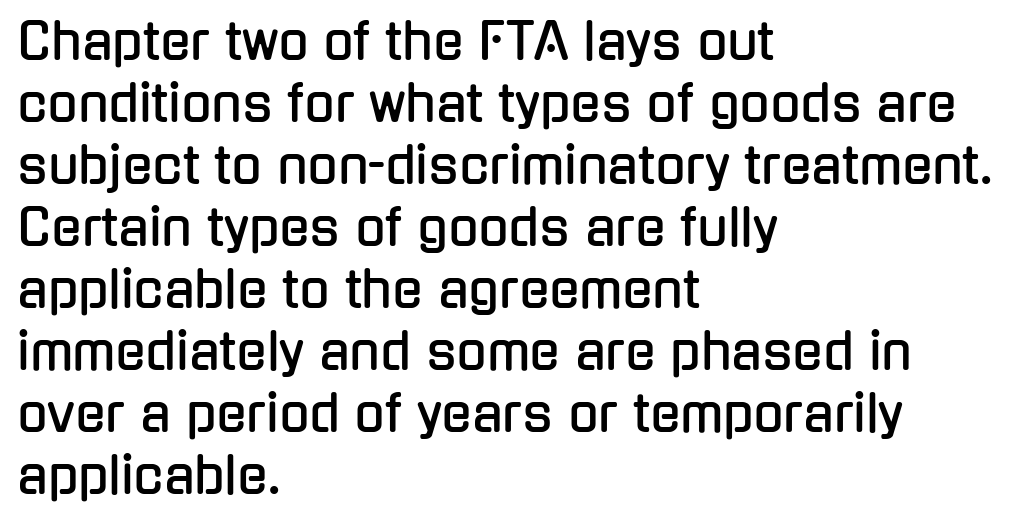
The image shows 50 px condensed sans-serif type, upright; set left-aligned, line spacing 1.24x, normal letter spacing, not underlined; low stroke contrast and a medium x-height.
